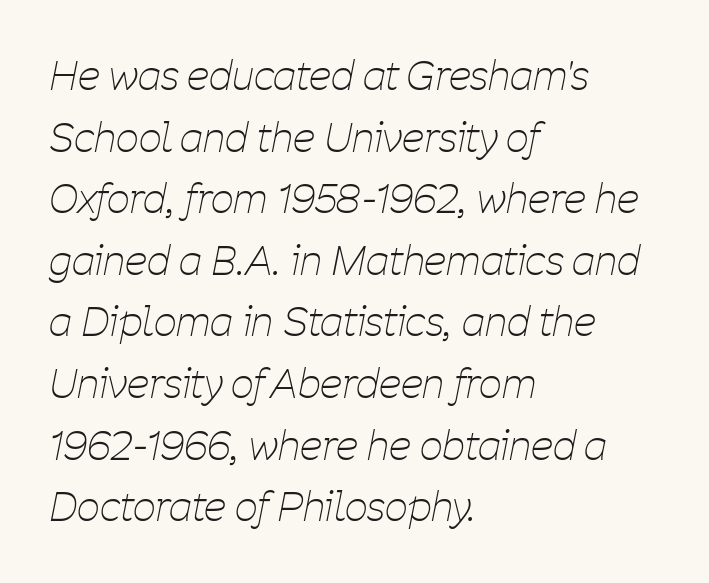
{"italic": "yes", "lean": "right", "slant_degrees": 11, "bold": "no", "weight": "thin", "width": "condensed", "stroke_contrast": "low", "x_height": "medium", "monospaced": "no", "underline": "no", "align": "left", "line_spacing": "normal", "line_spacing_ratio": 1.54, "letter_spacing": "normal", "letter_spacing_em": 0.0, "glyph_px": 40}
